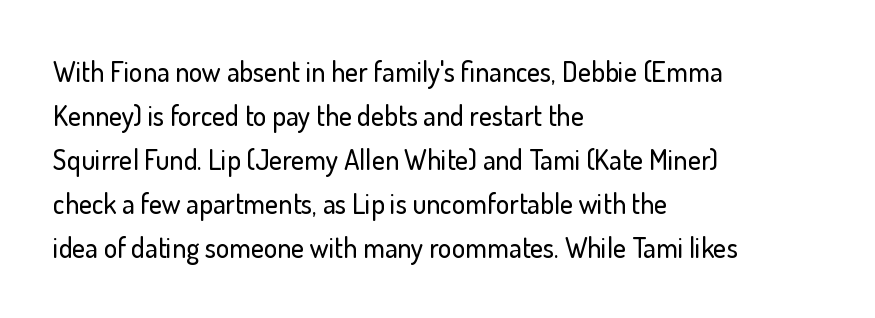
The image shows 28 px sans-serif type, upright; set left-aligned, normal line spacing (1.57x), normal letter spacing, not underlined; low stroke contrast and a small x-height.
